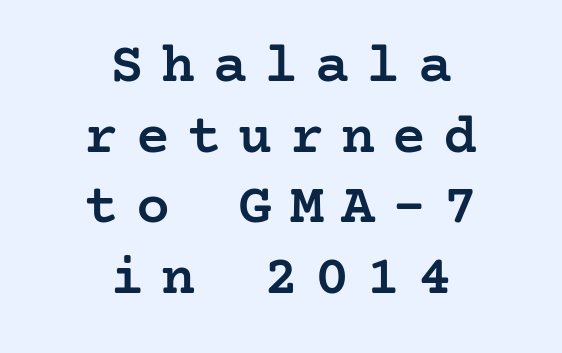
The image shows 57 px semibold serif type, upright; set centered, line spacing 1.24x, unusually wide letter spacing (+0.3 em), not underlined; low stroke contrast and a medium x-height.
